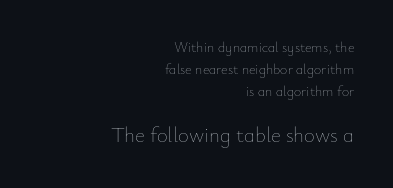
Baseline-to-baseline distance is the conventional proportion of letter height. Summary of weight: not heavy and not bold. Top chunk: small. Bottom chunk: large. Each row of text sits above clean, open space. Honestly, the letter spacing is just normal — you wouldn't notice it.
